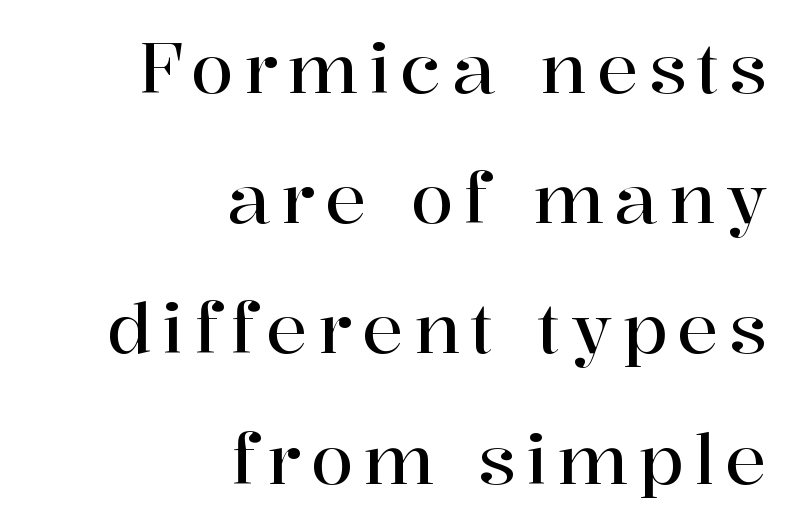
{"serif": "yes", "italic": "no", "width": "normal", "stroke_contrast": "high", "x_height": "medium", "monospaced": "no", "underline": "no", "align": "right", "line_spacing_ratio": 1.86, "glyph_px": 70}
